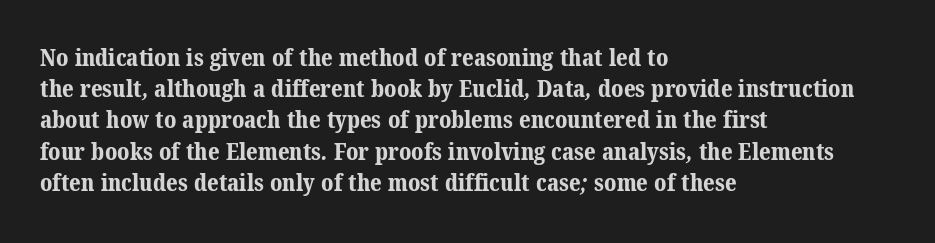
{"bold": "yes", "underline": "no", "align": "left", "line_spacing": "normal", "line_spacing_ratio": 1.3, "letter_spacing": "normal", "letter_spacing_em": 0.0, "glyph_px": 24}
